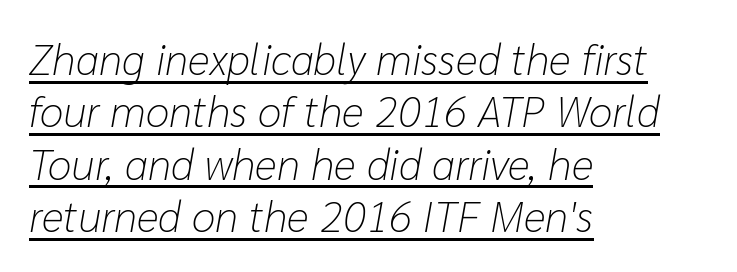
Q: Is the text bold? A: No.
Q: Is the text italic (slanted)? A: Yes, it leans right by about 10 degrees.
Q: Is the text underlined? A: Yes.
Q: How is the paragraph aligned? A: Left-aligned.
Q: Is the spacing between letters normal or unusually wide? A: Normal.
Q: Width (condensed, normal, or wide)? A: Normal.
Q: Stroke contrast? A: Low.
Q: x-height? A: Medium.
Q: Monospaced? A: No.
